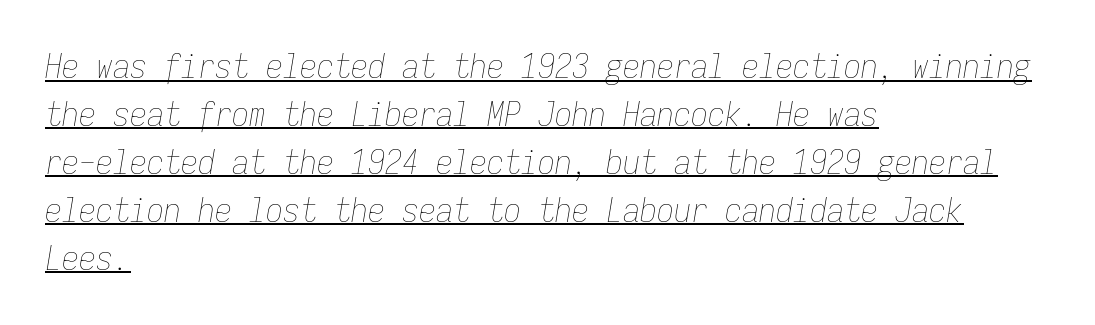
{"italic": "yes", "lean": "right", "slant_degrees": 9, "bold": "no", "weight": "thin", "width": "condensed", "stroke_contrast": "low", "x_height": "medium", "monospaced": "yes", "underline": "yes", "align": "left", "line_spacing": "normal", "line_spacing_ratio": 1.41, "letter_spacing": "normal", "letter_spacing_em": 0.0, "glyph_px": 34}
